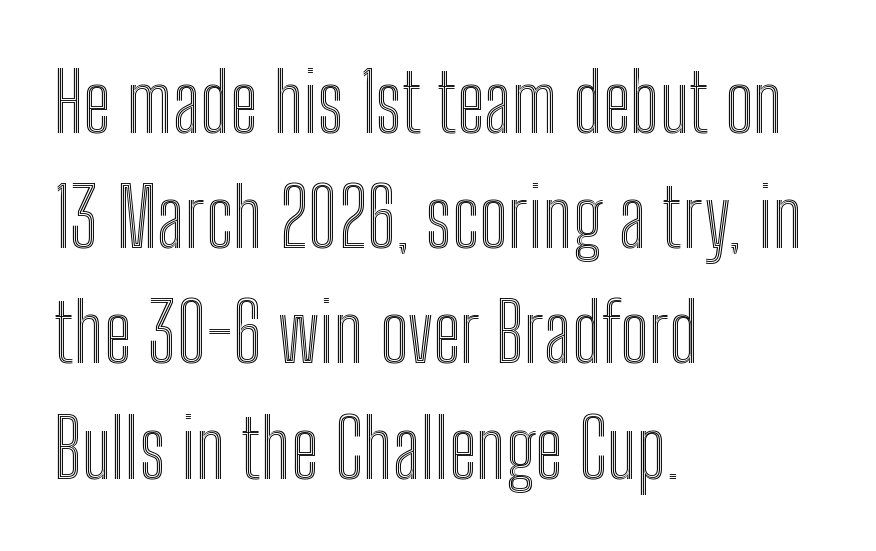
How would I describe the line gaps? Plain and ordinary. No italicization has been applied; the sample stays upright. There is no visible air inserted between adjacent glyphs. Spacing verdict: proportional, widths tailored to each character.
